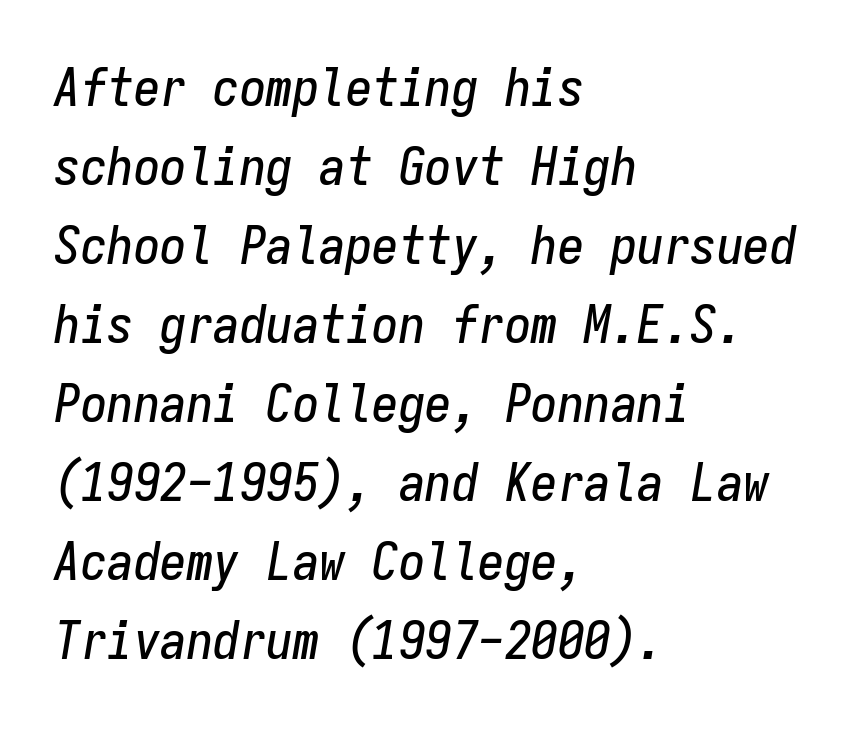
{"italic": "yes", "lean": "right", "slant_degrees": 9, "width": "condensed", "stroke_contrast": "low", "x_height": "medium", "monospaced": "yes", "underline": "no", "align": "left", "line_spacing": "normal", "line_spacing_ratio": 1.49, "letter_spacing": "normal", "letter_spacing_em": 0.0, "glyph_px": 53}
